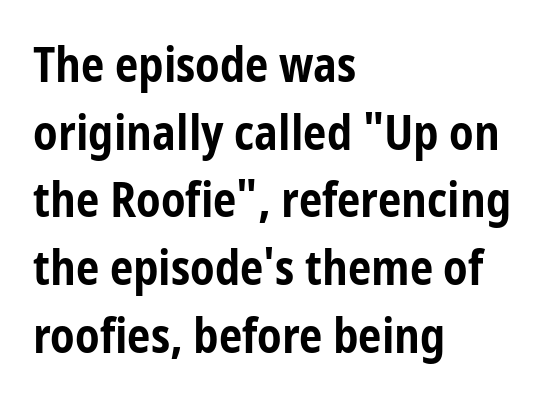
{"serif": "no", "italic": "no", "bold": "yes", "weight": "bold", "width": "condensed", "stroke_contrast": "low", "x_height": "medium", "monospaced": "no", "underline": "no", "align": "left", "line_spacing": "normal", "line_spacing_ratio": 1.44, "letter_spacing": "normal", "letter_spacing_em": 0.0, "glyph_px": 47}
